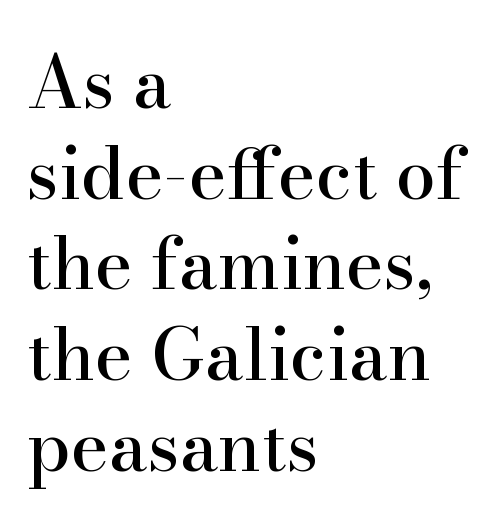
{"serif": "yes", "italic": "no", "width": "normal", "stroke_contrast": "high", "x_height": "small", "monospaced": "no", "underline": "no", "align": "left", "line_spacing": "normal", "line_spacing_ratio": 1.26, "letter_spacing": "normal", "letter_spacing_em": 0.0, "glyph_px": 72}
